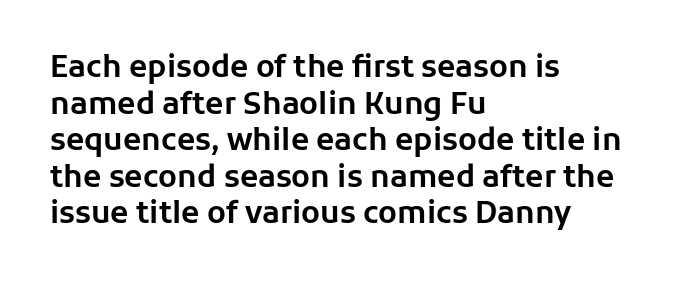
{"serif": "no", "italic": "no", "width": "normal", "stroke_contrast": "low", "x_height": "medium", "monospaced": "no", "underline": "no", "align": "left", "line_spacing_ratio": 1.22, "letter_spacing": "normal", "letter_spacing_em": 0.0, "glyph_px": 30}
